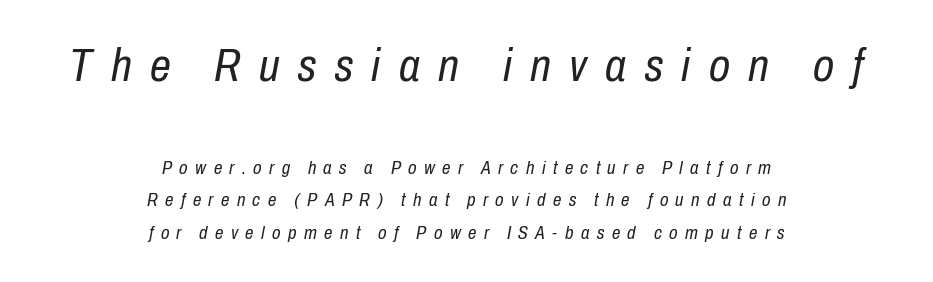
Which margin do the lines hug? Neither — every line sits in the middle. Just letters on the line, the space beneath them empty. Caption: expanded tracking, letters set apart. Posture: slanted. The font is comparable to plain body text, perhaps lighter. Larger block? The one above; the one below is distinctly smaller.
